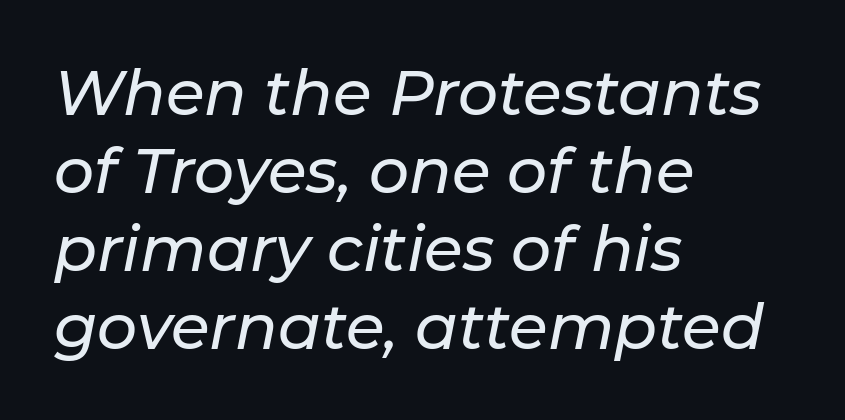
Q: Is the text italic (slanted)? A: Yes, it leans right by about 11 degrees.
Q: Is the text underlined? A: No.
Q: How is the paragraph aligned? A: Left-aligned.
Q: Is the spacing between letters normal or unusually wide? A: Normal.
Q: Width (condensed, normal, or wide)? A: Normal.
Q: Stroke contrast? A: Low.
Q: x-height? A: Medium.
Q: Monospaced? A: No.
